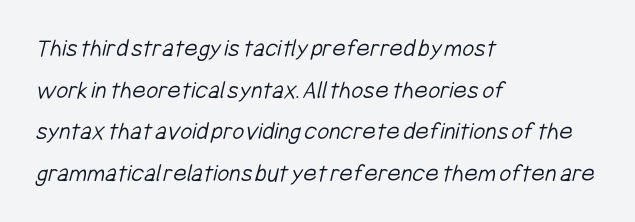
{"bold": "no", "underline": "no", "align": "left", "line_spacing": "normal", "line_spacing_ratio": 1.6, "letter_spacing": "normal", "letter_spacing_em": 0.0, "glyph_px": 26}
